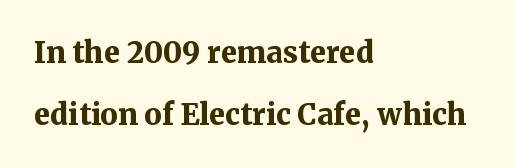
{"serif": "yes", "italic": "no", "bold": "yes", "weight": "bold", "width": "normal", "stroke_contrast": "medium", "x_height": "medium", "monospaced": "no", "underline": "no", "align": "left", "line_spacing": "loose", "line_spacing_ratio": 2.15, "letter_spacing": "normal", "letter_spacing_em": 0.0, "glyph_px": 29}
